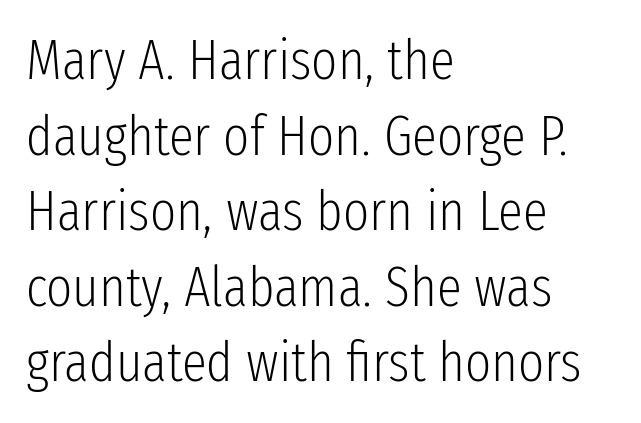
{"serif": "no", "italic": "no", "bold": "no", "weight": "light", "width": "condensed", "stroke_contrast": "low", "x_height": "medium", "monospaced": "no", "underline": "no", "align": "left", "line_spacing": "normal", "line_spacing_ratio": 1.35, "letter_spacing": "normal", "letter_spacing_em": 0.0, "glyph_px": 56}
